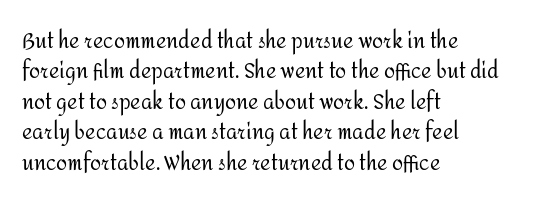
Q: Is the text bold? A: No.
Q: Is the text italic (slanted)? A: No, it is upright.
Q: Is the text underlined? A: No.
Q: How is the paragraph aligned? A: Left-aligned.
Q: Is the spacing between letters normal or unusually wide? A: Normal.
Q: Is the spacing between lines tight, normal or loose? A: Normal.
